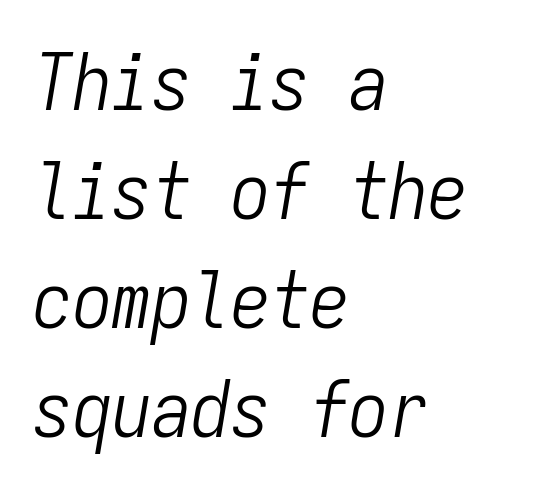
The image shows 79 px light, condensed type, italic (leaning right), monospaced; set left-aligned, normal line spacing (1.38x), normal letter spacing, not underlined; low stroke contrast and a medium x-height.
